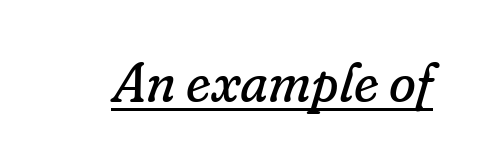
Q: Is the text bold? A: No.
Q: Is the text italic (slanted)? A: Yes, it leans right by about 16 degrees.
Q: Is the typeface a serif or a sans-serif typeface? A: Serif.
Q: Is the text underlined? A: Yes.
Q: Is the spacing between letters normal or unusually wide? A: Normal.
Q: Width (condensed, normal, or wide)? A: Normal.
Q: Stroke contrast? A: Low.
Q: x-height? A: Small.
Q: Monospaced? A: No.
